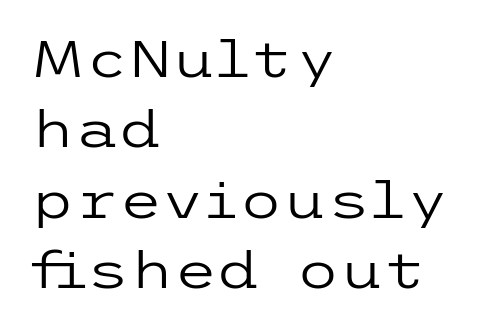
{"serif": "no", "italic": "no", "bold": "no", "weight": "regular", "width": "wide", "stroke_contrast": "low", "x_height": "medium", "underline": "no", "align": "left", "line_spacing": "normal", "line_spacing_ratio": 1.41, "letter_spacing": "normal", "letter_spacing_em": 0.0, "glyph_px": 50}
